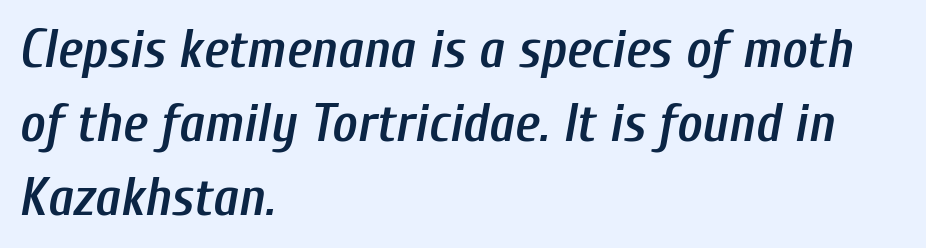
{"italic": "yes", "lean": "right", "slant_degrees": 10, "bold": "semi", "weight": "semibold", "width": "condensed", "stroke_contrast": "low", "x_height": "medium", "monospaced": "no", "underline": "no", "align": "left", "line_spacing": "normal", "line_spacing_ratio": 1.37, "letter_spacing": "normal", "letter_spacing_em": 0.0, "glyph_px": 54}
